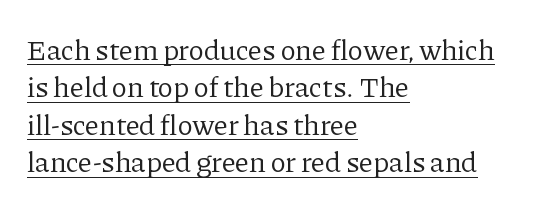
{"serif": "yes", "italic": "no", "bold": "no", "weight": "regular", "width": "normal", "stroke_contrast": "low", "x_height": "medium", "monospaced": "no", "underline": "yes", "align": "left", "line_spacing": "normal", "line_spacing_ratio": 1.29, "letter_spacing": "normal", "letter_spacing_em": 0.0, "glyph_px": 29}
